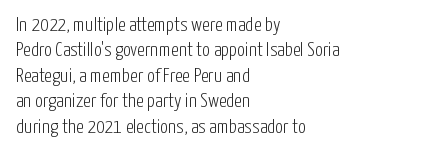
{"italic": "no", "bold": "no", "underline": "no", "align": "left", "line_spacing": "normal", "line_spacing_ratio": 1.27, "letter_spacing": "normal", "letter_spacing_em": 0.0, "glyph_px": 20}
